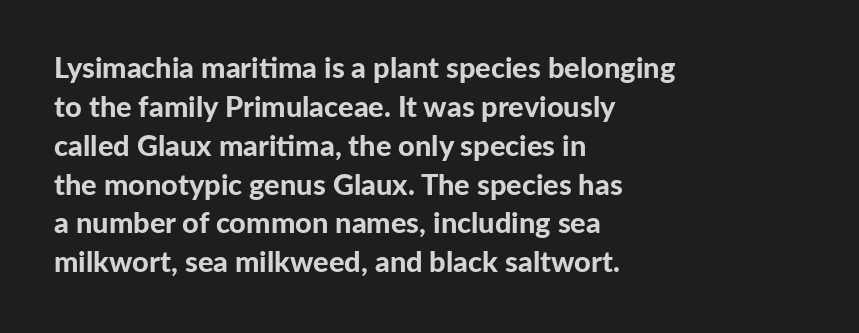
{"serif": "no", "italic": "no", "bold": "yes", "weight": "bold", "width": "normal", "stroke_contrast": "low", "x_height": "medium", "monospaced": "no", "underline": "no", "align": "left", "line_spacing": "normal", "line_spacing_ratio": 1.34, "letter_spacing": "normal", "letter_spacing_em": 0.0, "glyph_px": 29}
